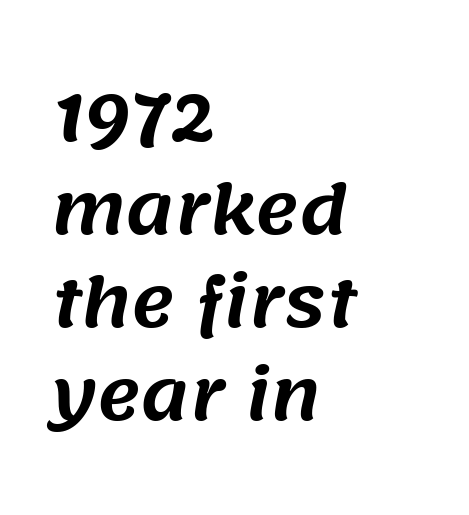
{"serif": "no", "width": "normal", "stroke_contrast": "medium", "x_height": "large", "monospaced": "no", "underline": "no", "align": "left", "line_spacing": "normal", "line_spacing_ratio": 1.41, "letter_spacing": "normal", "letter_spacing_em": 0.0, "glyph_px": 66}
